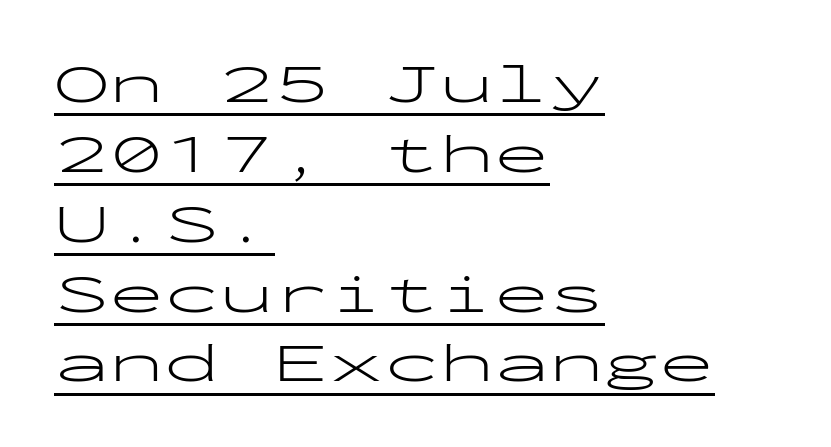
{"serif": "no", "italic": "no", "bold": "no", "weight": "light", "width": "wide", "stroke_contrast": "low", "x_height": "medium", "monospaced": "yes", "underline": "yes", "align": "left", "line_spacing": "normal", "line_spacing_ratio": 1.27, "letter_spacing": "normal", "letter_spacing_em": 0.0, "glyph_px": 55}
